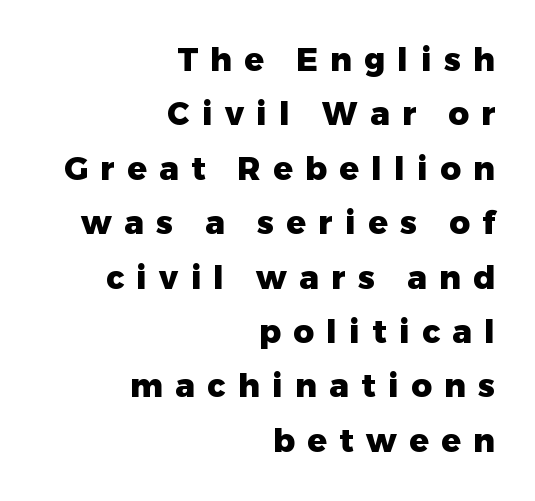
Nope, no serifs anywhere on these letters. Do the letters lean? They stand straight. Look at the tracking — it's clearly loosened, letters drifting apart. Students, this is bold: see how much ink each stroke carries. Descenders hang freely into open space. Each letter keeps its own natural width here, so spacing adapts to shape.
